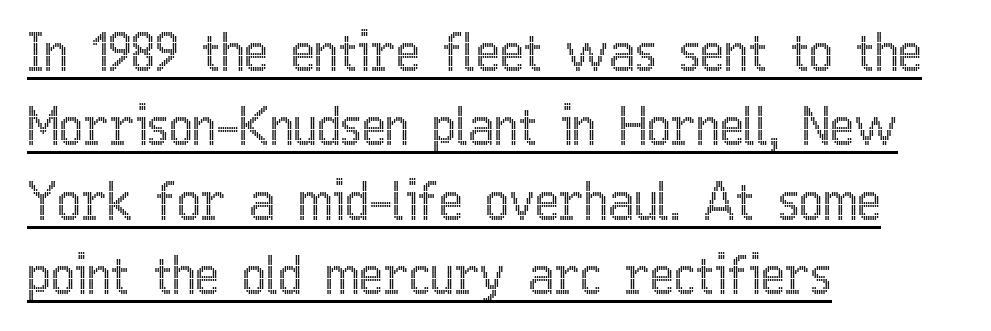
In designer terms, the underline attribute is active on this setting. The lettering stays uniformly vertical, giving the passage a roman look. Notice how descenders clear the ascenders below comfortably — that's standard leading. The letters advance in unequal steps, a hallmark of proportional type. The rendering keeps characters at their native spacing. The ragged edge is on the right, which tells us the setting is flush left.
